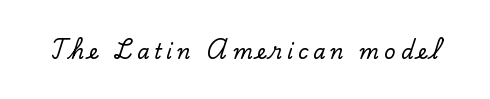
{"underline": "no", "letter_spacing": "wide", "letter_spacing_em": 0.24, "glyph_px": 20}
